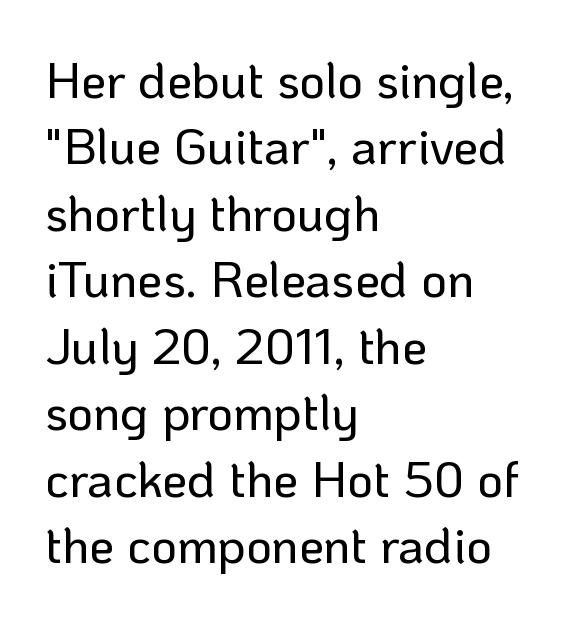
Q: Is the text italic (slanted)? A: No, it is upright.
Q: Is the typeface a serif or a sans-serif typeface? A: Sans-serif.
Q: Is the text underlined? A: No.
Q: How is the paragraph aligned? A: Left-aligned.
Q: Is the spacing between letters normal or unusually wide? A: Normal.
Q: Is the spacing between lines tight, normal or loose? A: Normal.
Q: Width (condensed, normal, or wide)? A: Normal.
Q: Stroke contrast? A: Low.
Q: x-height? A: Medium.
Q: Monospaced? A: No.
